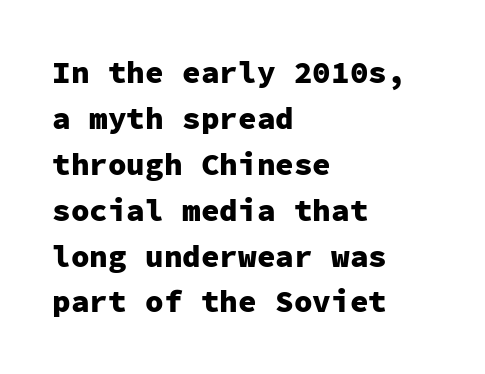
Q: Is the text bold? A: Yes.
Q: Is the text italic (slanted)? A: No, it is upright.
Q: Is the typeface a serif or a sans-serif typeface? A: Sans-serif.
Q: Is the text underlined? A: No.
Q: How is the paragraph aligned? A: Left-aligned.
Q: Is the spacing between letters normal or unusually wide? A: Normal.
Q: Is the spacing between lines tight, normal or loose? A: Normal.
Q: Width (condensed, normal, or wide)? A: Normal.
Q: Stroke contrast? A: Low.
Q: x-height? A: Medium.
Q: Monospaced? A: Yes.
